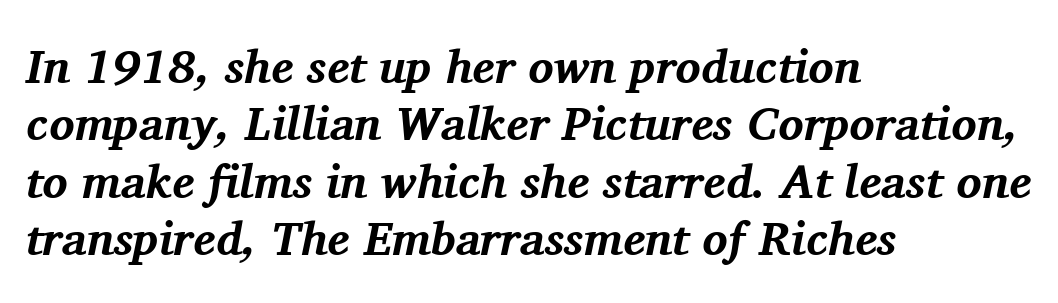
{"serif": "yes", "italic": "yes", "lean": "right", "slant_degrees": 11, "bold": "yes", "weight": "bold", "width": "normal", "stroke_contrast": "medium", "x_height": "medium", "monospaced": "no", "underline": "no", "align": "left", "line_spacing_ratio": 1.22, "letter_spacing": "normal", "letter_spacing_em": 0.0, "glyph_px": 47}
